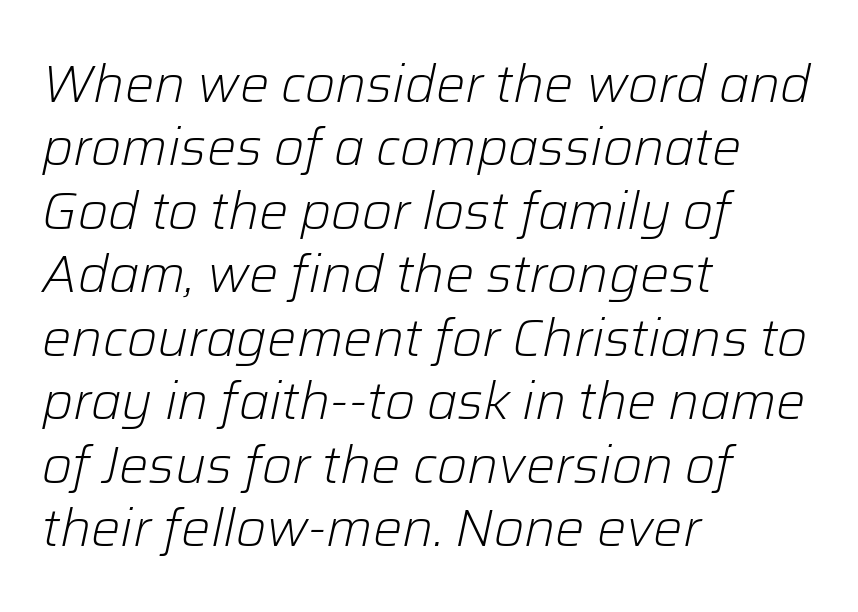
An italicized treatment has been applied to the whole sample. No extra ink here — the face is not bold. No word sits above an underline. Here the designer chose a conventional face with non-uniform glyph widths. How are the letters spaced? Ordinarily, with no added tracking. The compositor pushed each line to the left boundary.
